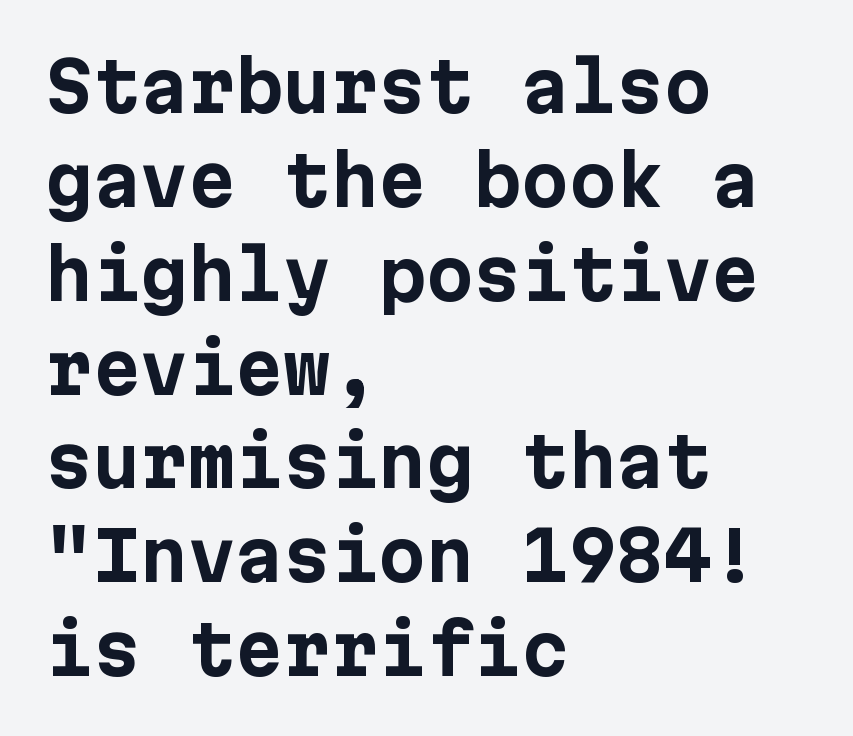
The image shows 68 px bold sans-serif type, upright; set left-aligned, normal line spacing (1.38x), normal letter spacing, not underlined; low stroke contrast and a medium x-height.
